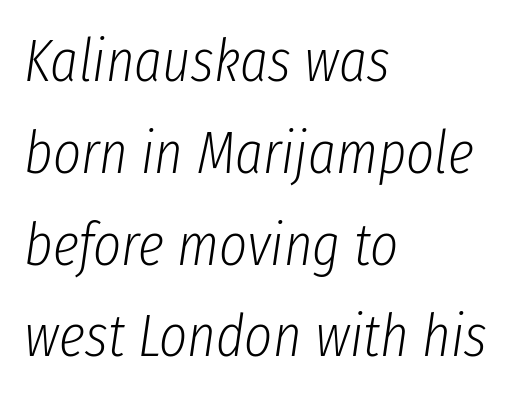
Heft: none added — not bold. Is there much room between lines? A standard amount, neither cramped nor airy. Layout note: lines flush left. Spacing between characters is what you'd get straight out of the box. Is this a fixed-width face? No — the glyphs have proportional, varying widths. Check under the words: just untouched page.
